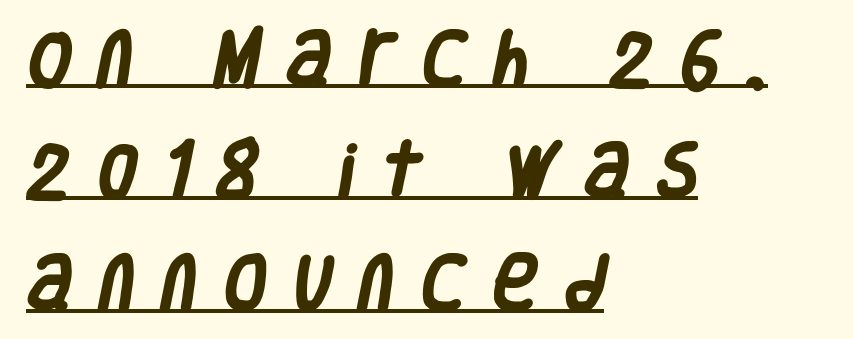
The image shows 61 px heavy, condensed sans-serif type; set left-aligned, line spacing 1.84x, unusually wide letter spacing (+0.45 em), underlined; low stroke contrast and a large x-height.
